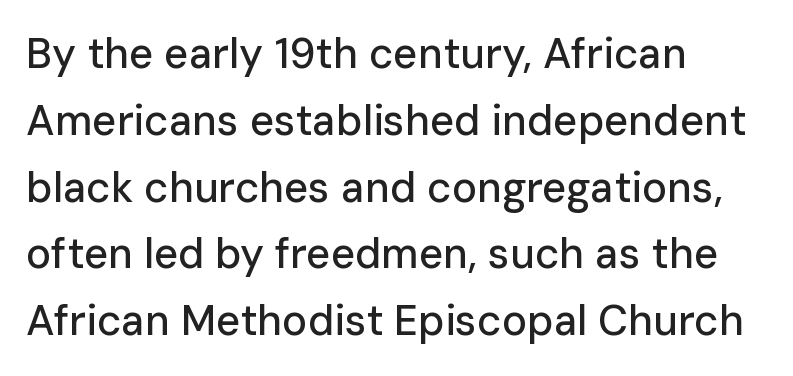
The image shows 42 px sans-serif type, upright; set left-aligned, normal line spacing (1.59x), normal letter spacing, not underlined; low stroke contrast and a medium x-height.
